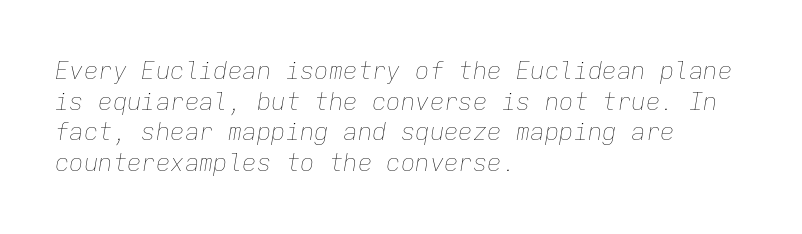
{"italic": "yes", "lean": "right", "slant_degrees": 9, "bold": "no", "underline": "no", "align": "left", "line_spacing": "normal", "line_spacing_ratio": 1.28, "letter_spacing": "normal", "letter_spacing_em": 0.0, "glyph_px": 24}
